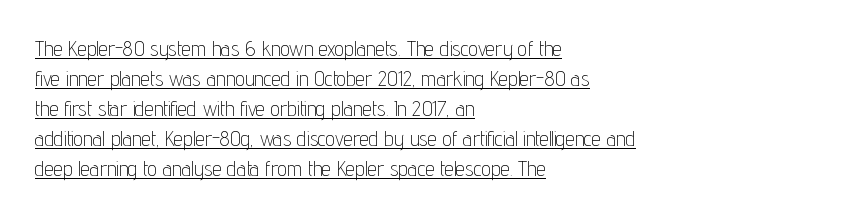
A light-to-regular cut is what we see here. This sample uses an upright cut, with every glyph sitting square on the baseline. The passage shown stacks its lines at a standard gap. Each line starts at the same left margin while the right side varies. The glyphs are accompanied by a horizontal stroke just below them. These lines keep a tight, regular rhythm from letter to letter.
